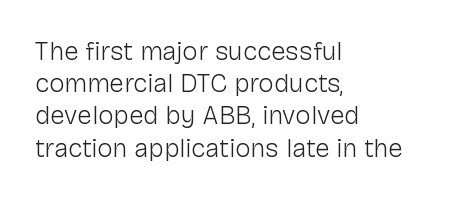
No letter is thick-stroked: the sample isn't bold. The lettering stays uniformly vertical, giving the passage a roman look. This sample uses plain, unmodified letter spacing. These lines stack with their left ends in a neat column. The gap between lines stays unmarked.
